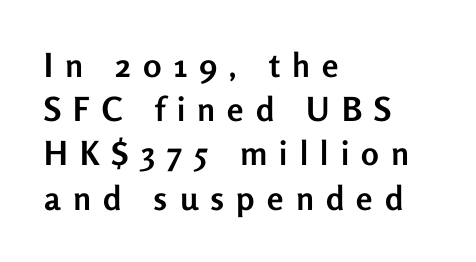
The passage shown has open, widely tracked lettering throughout. Heft: maximum for text — a bold. Is this a sans? Yes — the strokes have no serifs. Rows of type keep a routine distance in the vertical direction.
